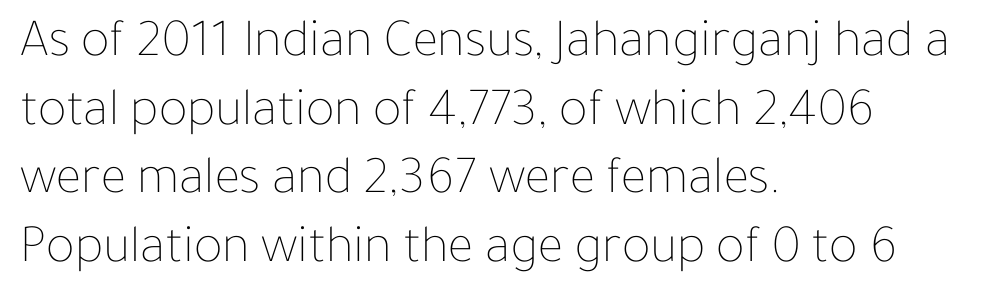
Descender tails drop into unmarked territory. Note the varied advance widths — an 'i' is clearly narrower than an 'm'. Tracking here is standard; glyphs follow each other at the usual distance. Regular leading.
